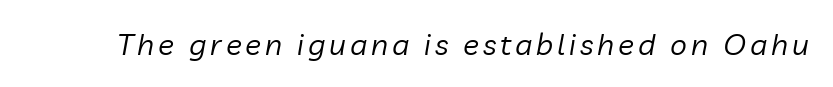
Is the type heavy? It reads as light-to-regular instead. Letters rest on an invisible, unmarked baseline. Slant detected: the letters are inclined. The letters advance in unequal steps, a hallmark of proportional type.
